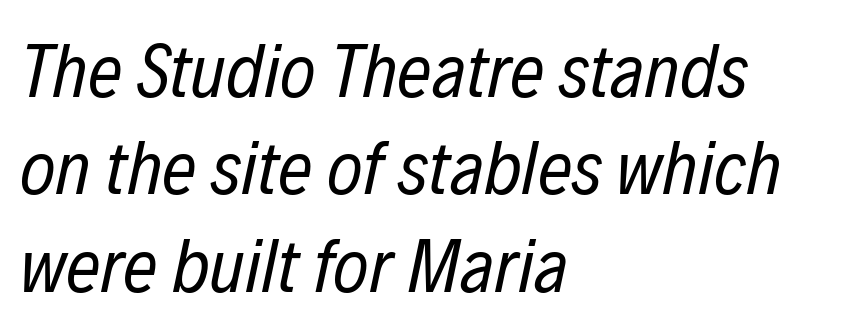
Q: Is the text bold? A: No.
Q: Is the text italic (slanted)? A: Yes, it leans right by about 12 degrees.
Q: Is the text underlined? A: No.
Q: How is the paragraph aligned? A: Left-aligned.
Q: Is the spacing between letters normal or unusually wide? A: Normal.
Q: Is the spacing between lines tight, normal or loose? A: Normal.
Q: Width (condensed, normal, or wide)? A: Condensed.
Q: Stroke contrast? A: Low.
Q: x-height? A: Medium.
Q: Monospaced? A: No.
